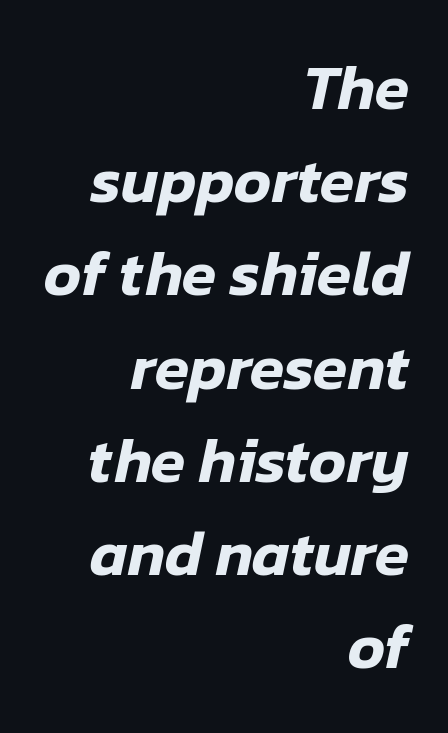
Q: Is the text italic (slanted)? A: Yes, it leans right by about 12 degrees.
Q: Is the text underlined? A: No.
Q: How is the paragraph aligned? A: Right-aligned.
Q: Is the spacing between letters normal or unusually wide? A: Normal.
Q: Is the spacing between lines tight, normal or loose? A: Normal.
Q: Width (condensed, normal, or wide)? A: Normal.
Q: Stroke contrast? A: Low.
Q: x-height? A: Medium.
Q: Monospaced? A: No.
